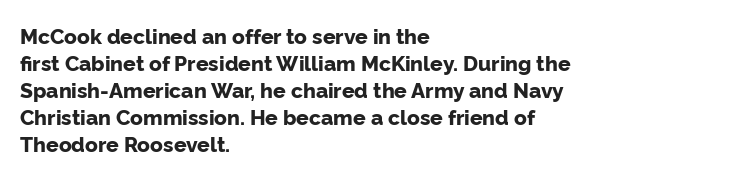
Which margin do the lines hug? The left one — the right edge is uneven. The foot of each line stays bare and open. Strokes here are thick enough to call this a true bold. Does the lettering tilt? It doesn't — this is upright. You could call the tracking neutral — neither tight nor loose. Interline gaps are of average width in this sample.
